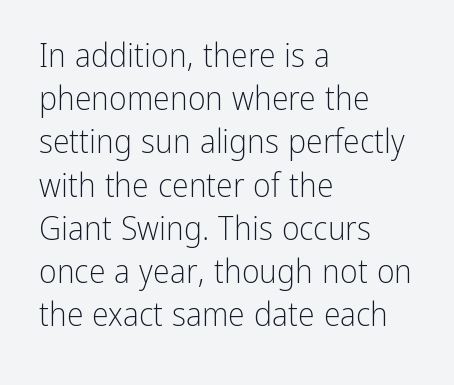
{"serif": "no", "italic": "no", "bold": "no", "weight": "light", "width": "condensed", "stroke_contrast": "low", "x_height": "medium", "monospaced": "no", "underline": "no", "align": "left", "line_spacing": "normal", "line_spacing_ratio": 1.27, "letter_spacing": "normal", "letter_spacing_em": 0.0, "glyph_px": 34}
